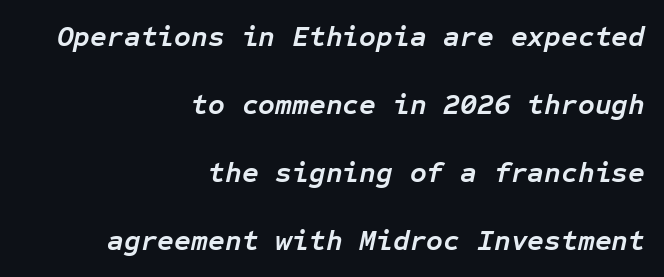
This rendering uses right alignment, leaving the left contour irregular. Monospaced: the letters line up in strict vertical columns. Compared with an ordinary text face, these strokes are far heavier — a full bold. The rendering applies a slant to the glyphs. Is the letter spacing exaggerated? No — it looks like the ordinary default.
